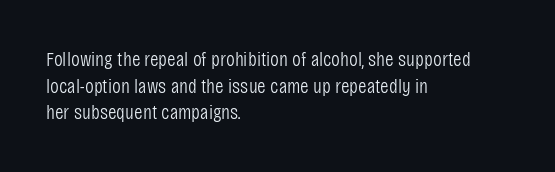
{"italic": "no", "bold": "no", "underline": "no", "align": "left", "line_spacing": "normal", "line_spacing_ratio": 1.27, "letter_spacing": "normal", "letter_spacing_em": 0.0, "glyph_px": 21}
